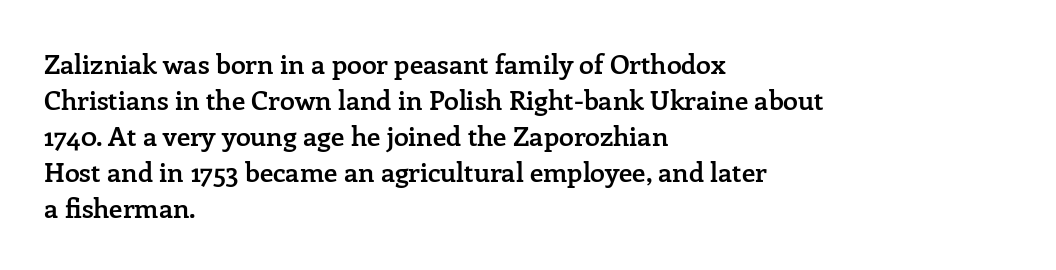
The image shows 27 px text type, upright; set left-aligned, normal line spacing (1.33x), normal letter spacing, not underlined.
